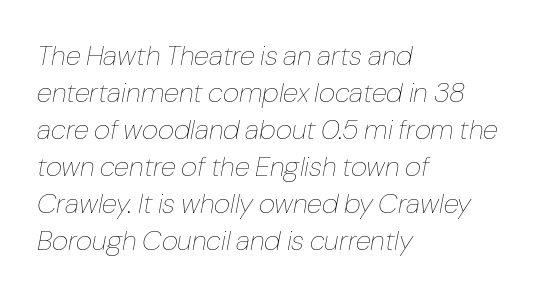
{"italic": "yes", "lean": "right", "slant_degrees": 10, "bold": "no", "weight": "thin", "width": "normal", "stroke_contrast": "low", "x_height": "medium", "monospaced": "no", "underline": "no", "align": "left", "line_spacing": "normal", "line_spacing_ratio": 1.32, "letter_spacing": "normal", "letter_spacing_em": 0.0, "glyph_px": 28}
